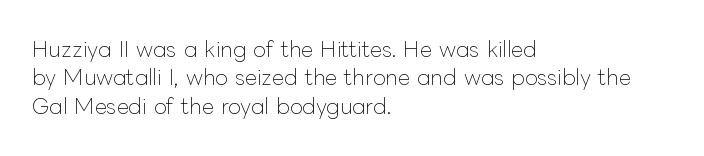
Evenly set lines give the paragraph a standard silhouette. Students, note that the glyphs here touch the page at normal intervals. In terms of posture, this sample is upright. Typeset ragged right — the left edge is the straight one.
